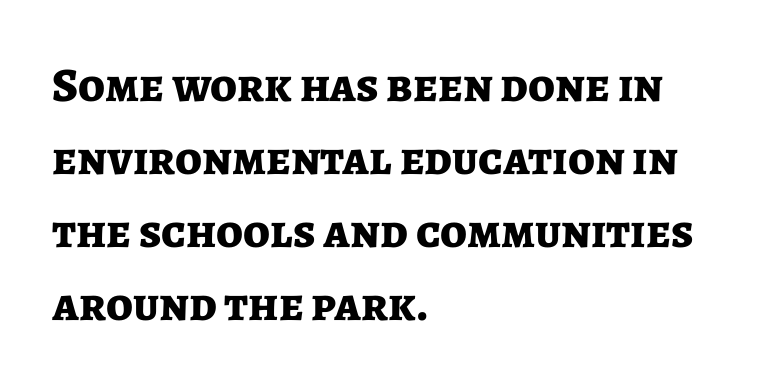
The image shows 48 px bold sans-serif type, upright; set left-aligned, normal line spacing (1.52x), normal letter spacing, not underlined; low stroke contrast and a medium x-height.
